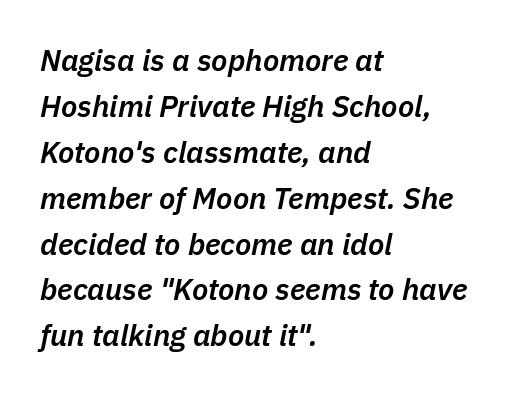
The image shows 30 px semibold type, italic (leaning right); set left-aligned, normal line spacing (1.53x), normal letter spacing, not underlined; low stroke contrast and a medium x-height.
